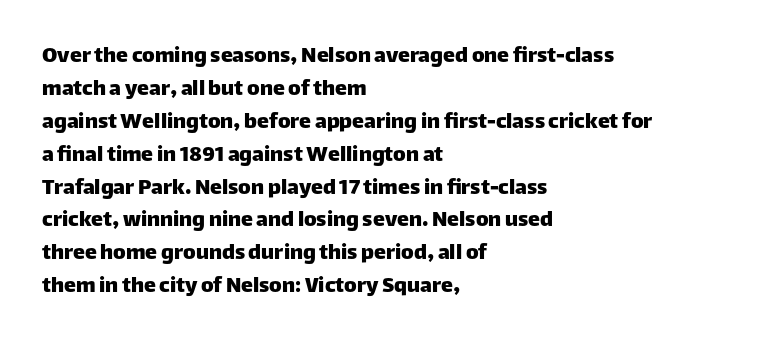
The image shows 24 px text type, upright; set left-aligned, normal line spacing (1.37x), normal letter spacing, not underlined.
